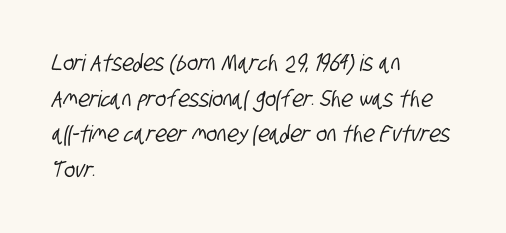
The image shows 23 px text type; set left-aligned, normal line spacing (1.55x), normal letter spacing, not underlined.
